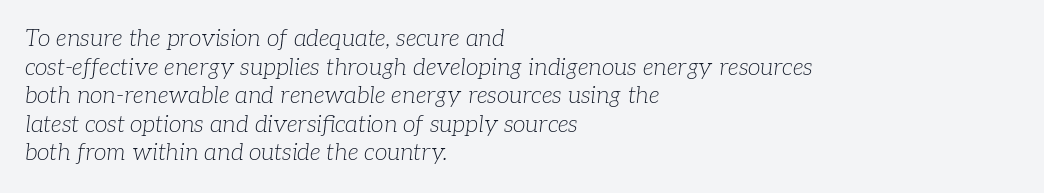
{"italic": "yes", "lean": "right", "slant_degrees": 7, "bold": "no", "underline": "no", "align": "left", "line_spacing_ratio": 1.24, "letter_spacing": "normal", "letter_spacing_em": 0.0, "glyph_px": 23}
